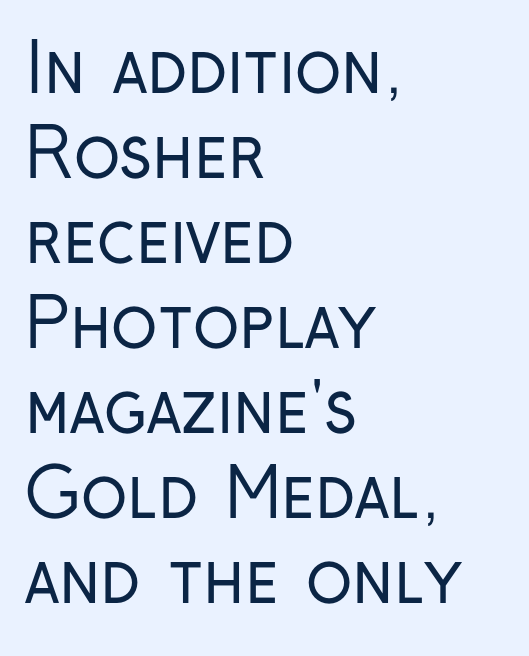
{"serif": "no", "italic": "no", "bold": "no", "weight": "regular", "width": "condensed", "stroke_contrast": "low", "x_height": "medium", "monospaced": "no", "underline": "no", "align": "left", "line_spacing": "normal", "line_spacing_ratio": 1.25, "letter_spacing": "normal", "letter_spacing_em": 0.0, "glyph_px": 68}
